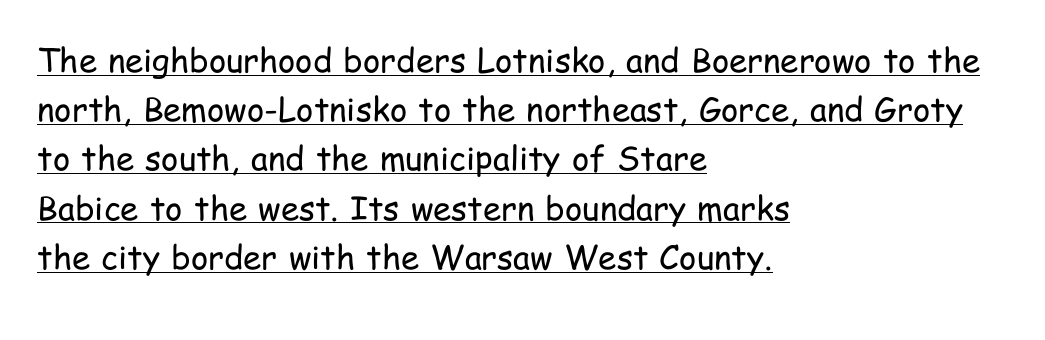
The image shows 33 px regular-weight, condensed sans-serif type, upright; set left-aligned, normal line spacing (1.49x), normal letter spacing, underlined; low stroke contrast and a medium x-height.
